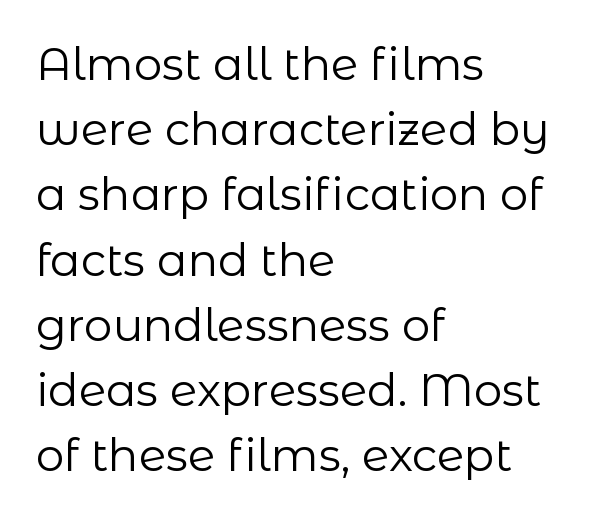
You could not count columns in this text — the font is proportionally spaced. Each letter's strokes conclude bluntly, with no projecting serifs. Posture: vertical. Left-aligned paragraph, ragged on the right. Descenders hang freely into open space. Spacing between characters is what you'd get straight out of the box.
